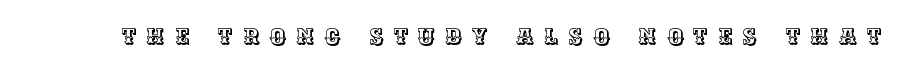
Ascenders rise straight up at ninety degrees. The rendering inserts visible extra space after every character. Bare-footed words on every line.
